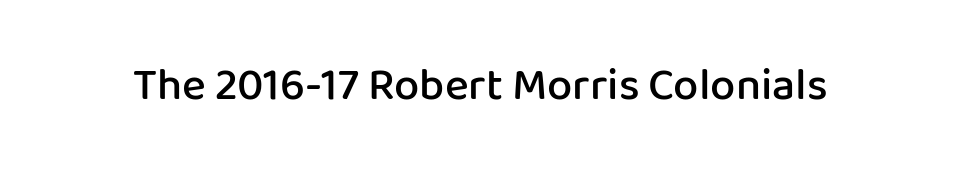
Q: Is the text bold? A: Semi-bold.
Q: Is the text italic (slanted)? A: No, it is upright.
Q: Is the typeface a serif or a sans-serif typeface? A: Sans-serif.
Q: Is the text underlined? A: No.
Q: Is the spacing between letters normal or unusually wide? A: Normal.
Q: Width (condensed, normal, or wide)? A: Normal.
Q: Stroke contrast? A: Low.
Q: x-height? A: Medium.
Q: Monospaced? A: No.
